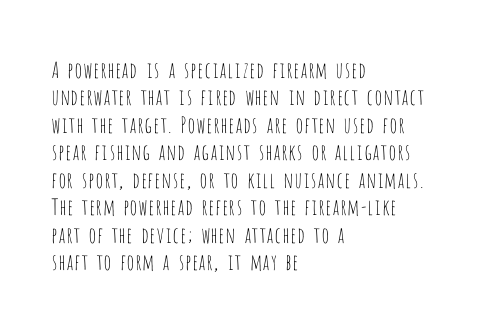
Q: Is the text bold? A: No.
Q: Is the text italic (slanted)? A: No, it is upright.
Q: Is the text underlined? A: No.
Q: How is the paragraph aligned? A: Left-aligned.
Q: Is the spacing between letters normal or unusually wide? A: Normal.
Q: Is the spacing between lines tight, normal or loose? A: Normal.
